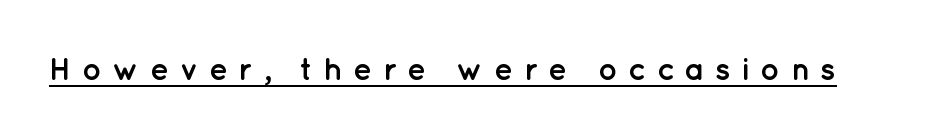
Bold? Absolutely — the strokes are thick and heavy. Is this a fixed-width face? No — the glyphs have proportional, varying widths. The letters stand straight up with perfectly vertical stems. The words here are underlined.
